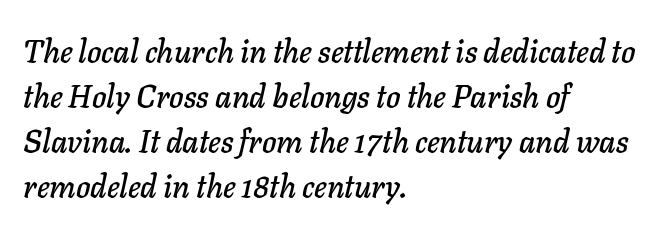
{"italic": "yes", "lean": "right", "slant_degrees": 11, "width": "normal", "stroke_contrast": "low", "x_height": "medium", "monospaced": "no", "underline": "no", "align": "left", "line_spacing": "normal", "line_spacing_ratio": 1.45, "letter_spacing": "normal", "letter_spacing_em": 0.0, "glyph_px": 31}
